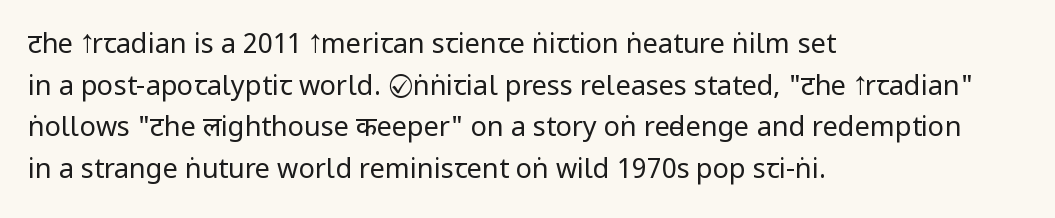
Q: Is the text bold? A: No.
Q: Is the text italic (slanted)? A: No, it is upright.
Q: Is the text underlined? A: No.
Q: How is the paragraph aligned? A: Left-aligned.
Q: Is the spacing between letters normal or unusually wide? A: Normal.
Q: Is the spacing between lines tight, normal or loose? A: Normal.
